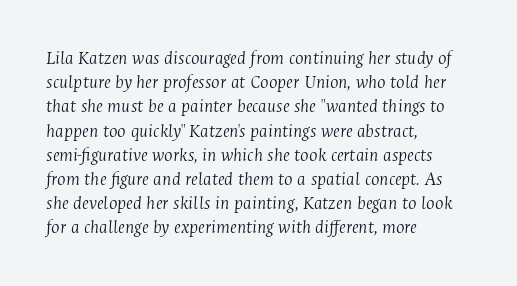
The image shows 20 px text type, italic (leaning right); set left-aligned, line spacing 1.21x, normal letter spacing, not underlined.
